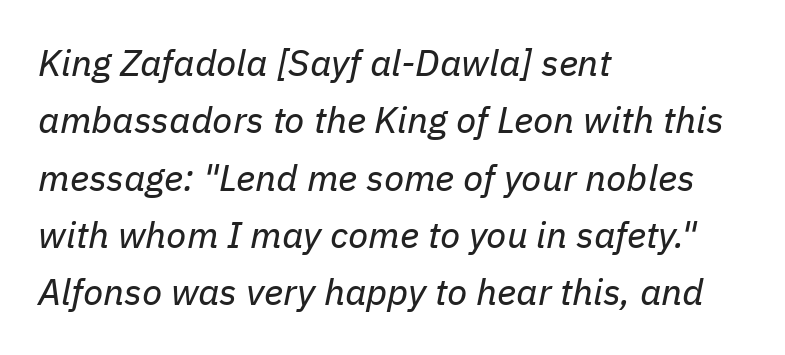
The image shows 37 px regular-weight type, italic (leaning right); set left-aligned, normal line spacing (1.55x), normal letter spacing, not underlined; low stroke contrast and a medium x-height.
